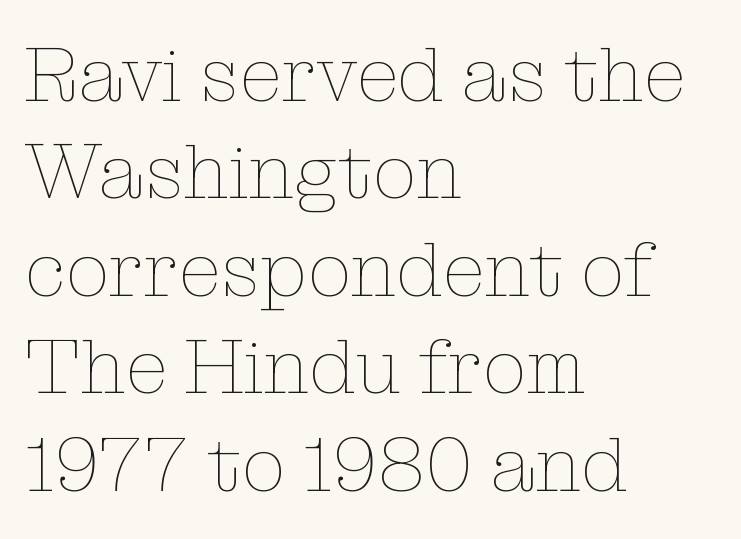
Q: Is the text bold? A: No.
Q: Is the text italic (slanted)? A: No, it is upright.
Q: Is the text underlined? A: No.
Q: How is the paragraph aligned? A: Left-aligned.
Q: Is the spacing between letters normal or unusually wide? A: Normal.
Q: Is the spacing between lines tight, normal or loose? A: Normal.
Q: Width (condensed, normal, or wide)? A: Normal.
Q: Stroke contrast? A: Low.
Q: x-height? A: Medium.
Q: Monospaced? A: No.
